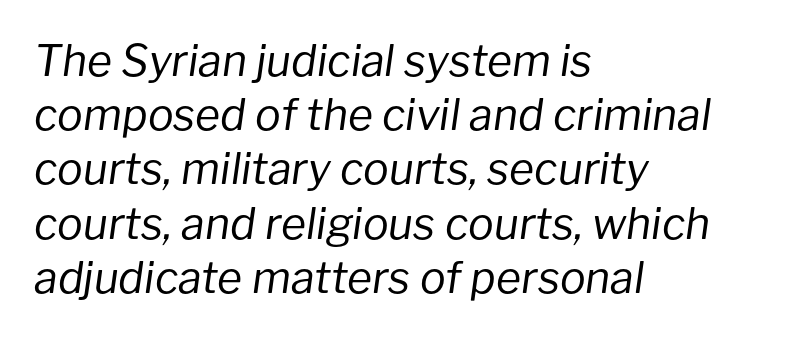
{"italic": "yes", "lean": "right", "slant_degrees": 8, "bold": "no", "weight": "regular", "width": "normal", "stroke_contrast": "low", "x_height": "medium", "monospaced": "no", "underline": "no", "align": "left", "line_spacing": "normal", "line_spacing_ratio": 1.26, "letter_spacing": "normal", "letter_spacing_em": 0.0, "glyph_px": 43}
